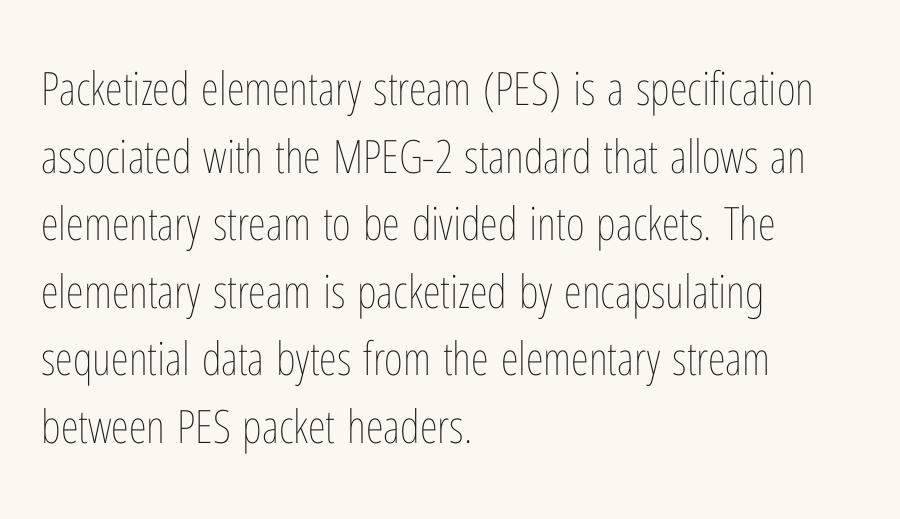
Q: Is the text bold? A: No.
Q: Is the text italic (slanted)? A: No, it is upright.
Q: Is the text underlined? A: No.
Q: How is the paragraph aligned? A: Left-aligned.
Q: Is the spacing between letters normal or unusually wide? A: Normal.
Q: Is the spacing between lines tight, normal or loose? A: Normal.
Q: Width (condensed, normal, or wide)? A: Condensed.
Q: Stroke contrast? A: Low.
Q: x-height? A: Medium.
Q: Monospaced? A: No.
